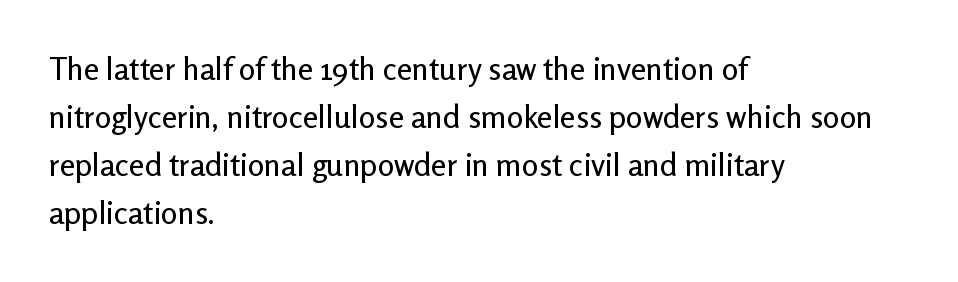
The image shows 31 px sans-serif type, upright; set left-aligned, normal line spacing (1.55x), normal letter spacing, not underlined; low stroke contrast and a medium x-height.
